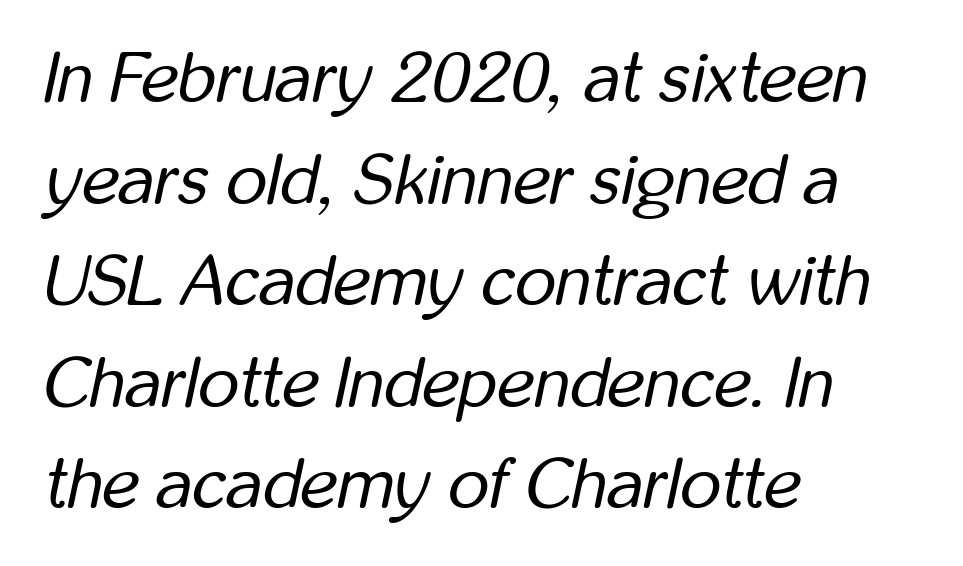
Tracking value appears to be zero — textbook default spacing. The passage shown leans; its letterforms are oblique. Regarding leading, the lines here are spaced in the standard way. Heft: none added — not bold. The rag falls on the right side of this text block.
